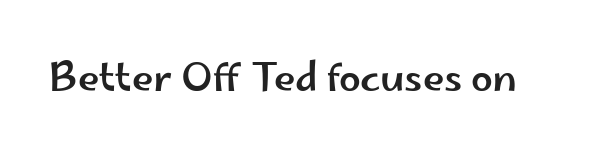
The image shows 39 px wide sans-serif type, upright; set normal letter spacing, not underlined; low stroke contrast and a small x-height.
